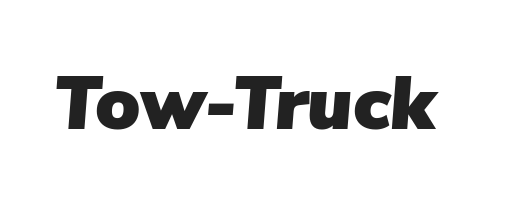
{"italic": "yes", "lean": "right", "slant_degrees": 5, "width": "normal", "stroke_contrast": "low", "x_height": "medium", "monospaced": "no", "underline": "no", "letter_spacing": "normal", "letter_spacing_em": 0.0, "glyph_px": 74}
